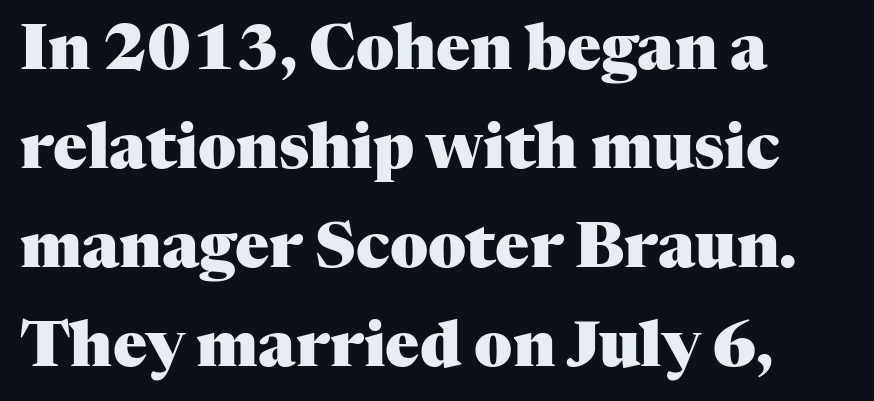
Q: Is the text bold? A: Yes.
Q: Is the text italic (slanted)? A: No, it is upright.
Q: Is the typeface a serif or a sans-serif typeface? A: Serif.
Q: Is the text underlined? A: No.
Q: How is the paragraph aligned? A: Left-aligned.
Q: Is the spacing between letters normal or unusually wide? A: Normal.
Q: Is the spacing between lines tight, normal or loose? A: Normal.
Q: Width (condensed, normal, or wide)? A: Normal.
Q: Stroke contrast? A: Medium.
Q: x-height? A: Medium.
Q: Monospaced? A: No.
